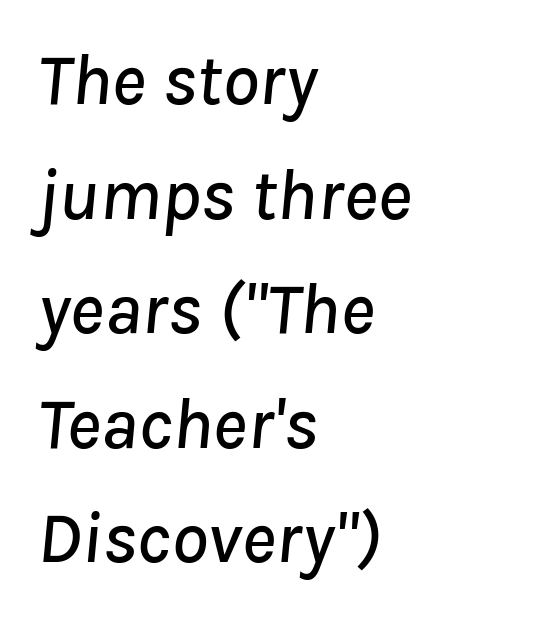
{"italic": "yes", "lean": "right", "slant_degrees": 8, "width": "normal", "stroke_contrast": "low", "x_height": "medium", "monospaced": "no", "underline": "no", "align": "left", "line_spacing": "normal", "line_spacing_ratio": 1.57, "letter_spacing": "normal", "letter_spacing_em": 0.0, "glyph_px": 73}
